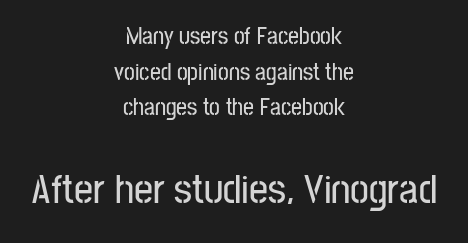
Varying glyph widths throughout — classic text-font behaviour. Letterform terminals end flat and unadorned throughout the passage. Does extra space separate the letters? No, they use regular spacing. Ascenders rise straight up at ninety degrees.
